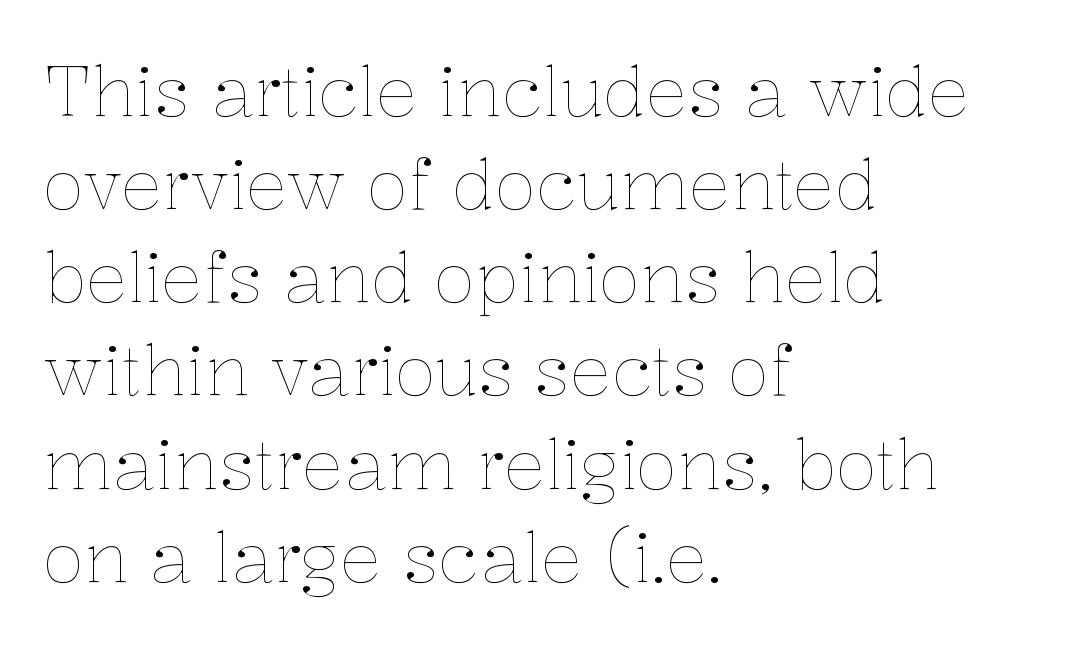
Q: Is the text bold? A: No.
Q: Is the text italic (slanted)? A: No, it is upright.
Q: Is the text underlined? A: No.
Q: How is the paragraph aligned? A: Left-aligned.
Q: Is the spacing between letters normal or unusually wide? A: Normal.
Q: Is the spacing between lines tight, normal or loose? A: Normal.
Q: Width (condensed, normal, or wide)? A: Normal.
Q: Stroke contrast? A: Low.
Q: x-height? A: Medium.
Q: Monospaced? A: No.
